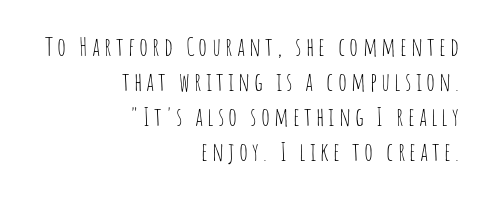
The image shows 26 px text type, upright; set right-aligned, normal line spacing (1.34x), not underlined.
